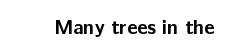
Q: Is the text bold? A: Yes.
Q: Is the text italic (slanted)? A: No, it is upright.
Q: Is the text underlined? A: No.
Q: Is the spacing between letters normal or unusually wide? A: Normal.
